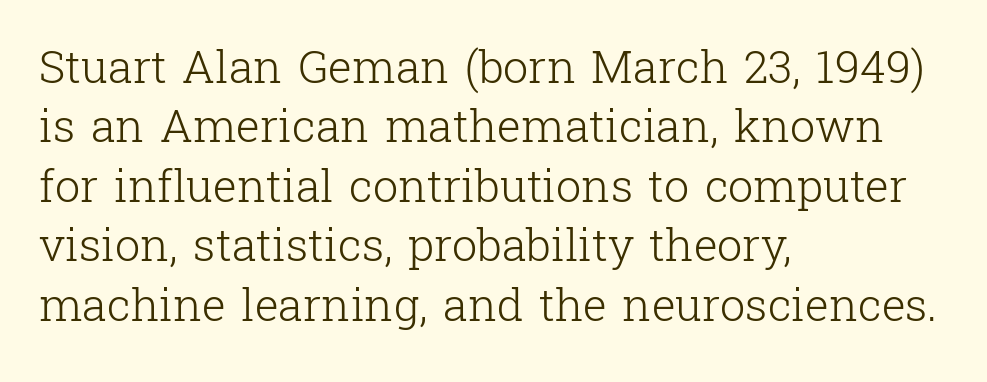
Q: Is the text bold? A: No.
Q: Is the text italic (slanted)? A: No, it is upright.
Q: Is the typeface a serif or a sans-serif typeface? A: Serif.
Q: Is the text underlined? A: No.
Q: How is the paragraph aligned? A: Left-aligned.
Q: Is the spacing between letters normal or unusually wide? A: Normal.
Q: Is the spacing between lines tight, normal or loose? A: Normal.
Q: Width (condensed, normal, or wide)? A: Normal.
Q: Stroke contrast? A: Low.
Q: x-height? A: Medium.
Q: Monospaced? A: No.
